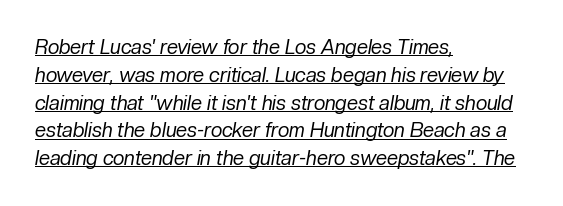
Horizontal alignment here is leftward, the default for most running prose. The lettering is marked with a stroke running underneath it. Reading down the column, the eye jumps a familiar distance to each next line. Stroke thickness stays within the range of a standard reading face or lighter.
